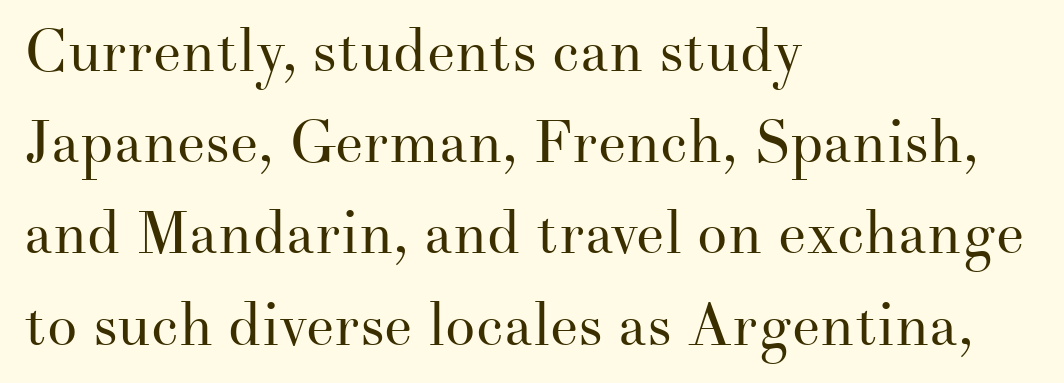
{"serif": "yes", "italic": "no", "bold": "no", "weight": "regular", "width": "normal", "stroke_contrast": "medium", "x_height": "small", "monospaced": "no", "underline": "no", "align": "left", "line_spacing": "normal", "line_spacing_ratio": 1.52, "letter_spacing": "normal", "letter_spacing_em": 0.0, "glyph_px": 60}
